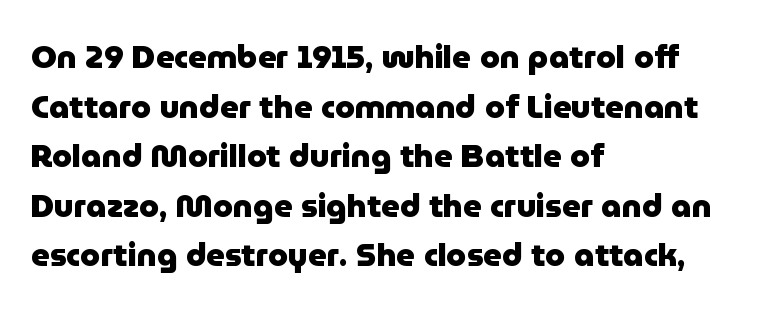
{"serif": "no", "italic": "no", "bold": "yes", "weight": "heavy", "width": "normal", "stroke_contrast": "low", "x_height": "medium", "monospaced": "no", "underline": "no", "align": "left", "line_spacing": "normal", "line_spacing_ratio": 1.55, "letter_spacing": "normal", "letter_spacing_em": 0.0, "glyph_px": 32}
